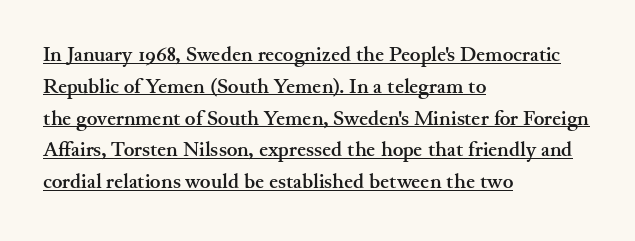
{"italic": "no", "bold": "yes", "underline": "yes", "align": "left", "line_spacing": "normal", "line_spacing_ratio": 1.59, "letter_spacing": "normal", "letter_spacing_em": 0.0, "glyph_px": 20}
